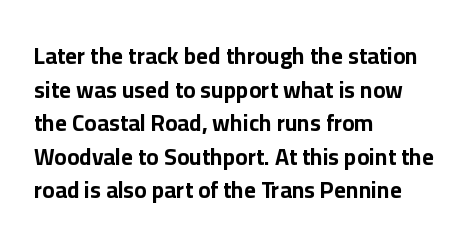
{"italic": "no", "bold": "yes", "underline": "no", "align": "left", "line_spacing": "normal", "line_spacing_ratio": 1.46, "letter_spacing": "normal", "letter_spacing_em": 0.0, "glyph_px": 23}
